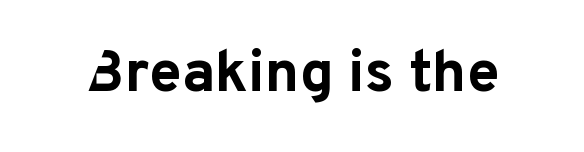
{"serif": "no", "italic": "no", "bold": "yes", "weight": "bold", "width": "normal", "stroke_contrast": "low", "x_height": "medium", "monospaced": "no", "underline": "no", "letter_spacing": "normal", "letter_spacing_em": 0.0, "glyph_px": 59}
